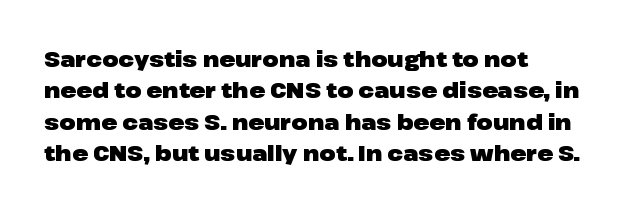
{"italic": "no", "bold": "yes", "underline": "no", "align": "left", "line_spacing": "normal", "line_spacing_ratio": 1.5, "letter_spacing": "normal", "letter_spacing_em": 0.0, "glyph_px": 21}
